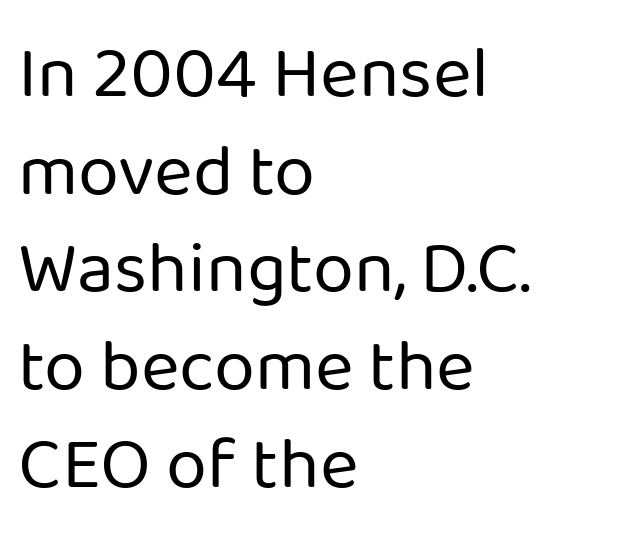
{"serif": "no", "italic": "no", "bold": "no", "weight": "regular", "width": "normal", "stroke_contrast": "low", "x_height": "medium", "monospaced": "no", "underline": "no", "align": "left", "line_spacing": "normal", "line_spacing_ratio": 1.32, "letter_spacing": "normal", "letter_spacing_em": 0.0, "glyph_px": 74}
